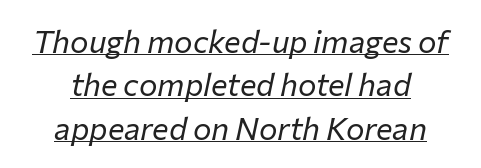
The image shows 31 px regular-weight type, italic (leaning right); set centered, normal line spacing (1.4x), normal letter spacing, underlined; low stroke contrast and a medium x-height.
